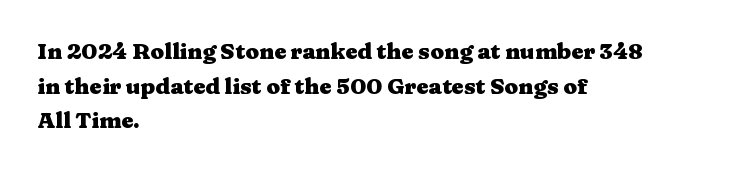
The image shows 22 px bold type, upright; set left-aligned, normal line spacing (1.57x), normal letter spacing, not underlined.
